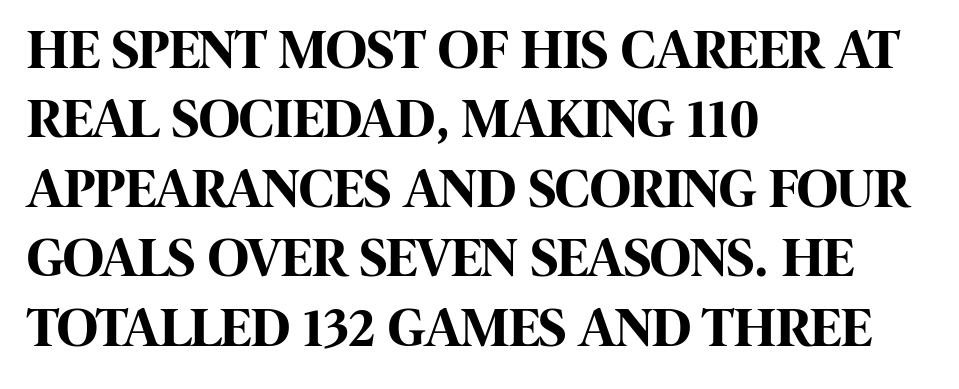
Q: Is the text bold? A: Yes.
Q: Is the text italic (slanted)? A: No, it is upright.
Q: Is the typeface a serif or a sans-serif typeface? A: Sans-serif.
Q: Is the text underlined? A: No.
Q: How is the paragraph aligned? A: Left-aligned.
Q: Is the spacing between letters normal or unusually wide? A: Normal.
Q: Width (condensed, normal, or wide)? A: Condensed.
Q: Stroke contrast? A: High.
Q: x-height? A: Large.
Q: Monospaced? A: No.
